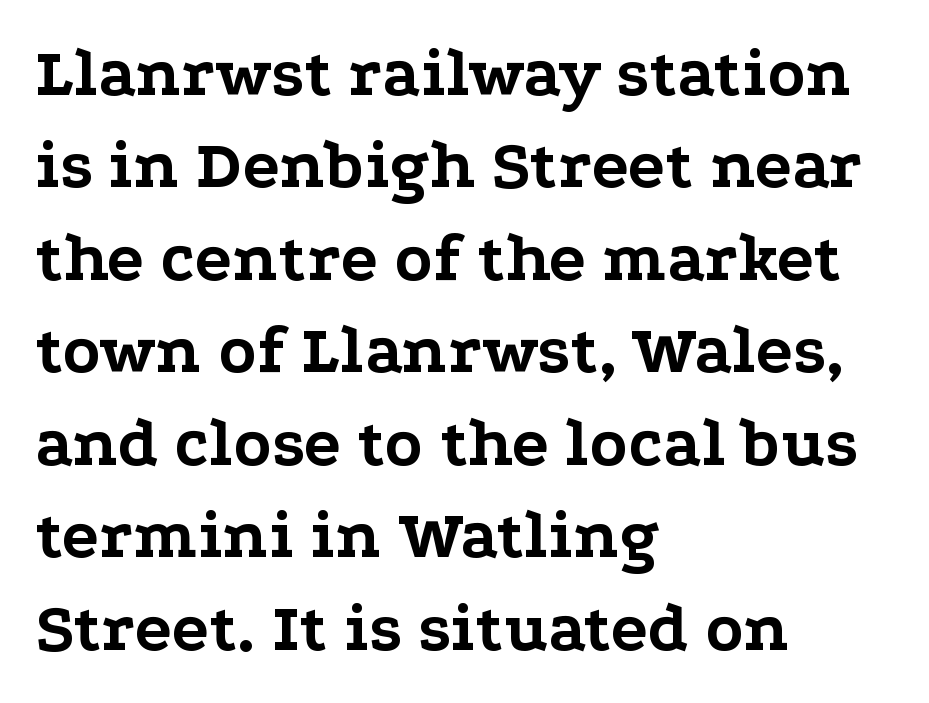
{"serif": "yes", "italic": "no", "bold": "yes", "weight": "bold", "width": "wide", "stroke_contrast": "low", "x_height": "medium", "monospaced": "no", "underline": "no", "align": "left", "line_spacing": "normal", "line_spacing_ratio": 1.34, "letter_spacing": "normal", "letter_spacing_em": 0.0, "glyph_px": 69}
